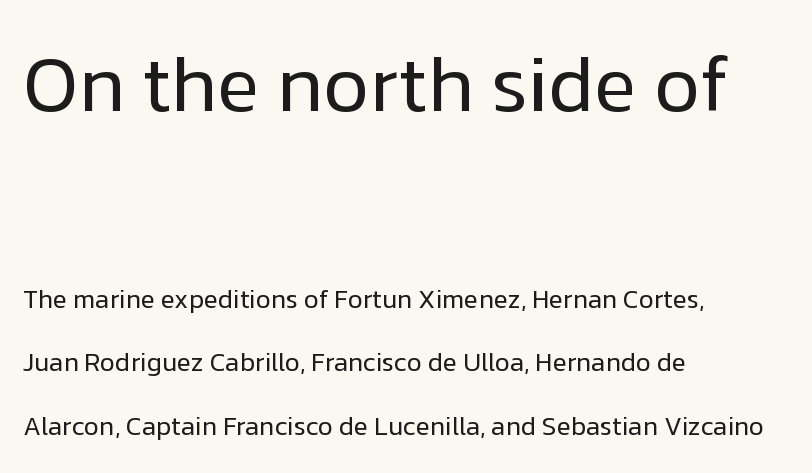
Stroke terminals: plain, sans-serif. Nobody touched the tracking dial on this one. In this sample the first text group is rendered at the bigger scale. The specimen omits any rule beneath the text block's lines. Quick note: interline space is abundant. The passage is arranged the way most books set body copy — flush left.
